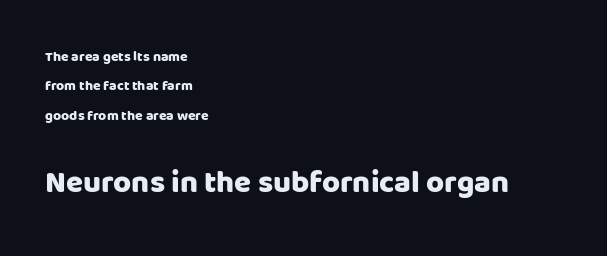
The image shows 31 px heavy sans-serif type, upright; set left-aligned, loose line spacing (2.1x), normal letter spacing, not underlined; the second (bottom) block is 2.21x larger; low stroke contrast and a large x-height.
